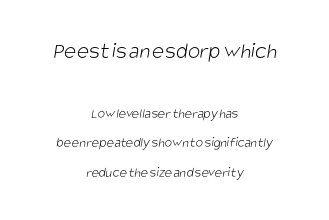
The image shows 23 px text type; set centered, loose line spacing (2.11x), normal letter spacing, not underlined; the first (top) block is 1.64x larger.
